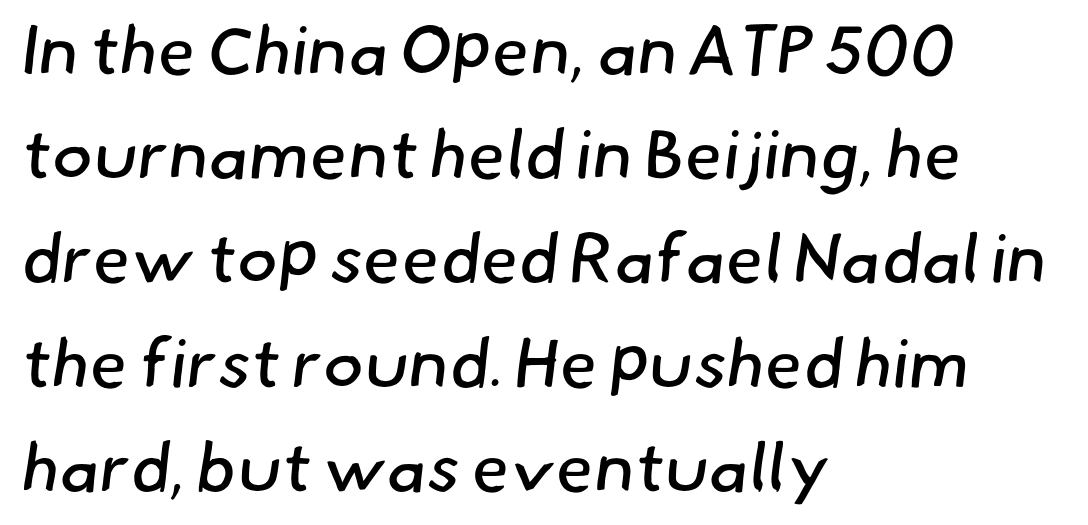
The image shows 69 px regular-weight sans-serif type; set left-aligned, normal line spacing (1.51x), normal letter spacing, not underlined; low stroke contrast and a small x-height.
